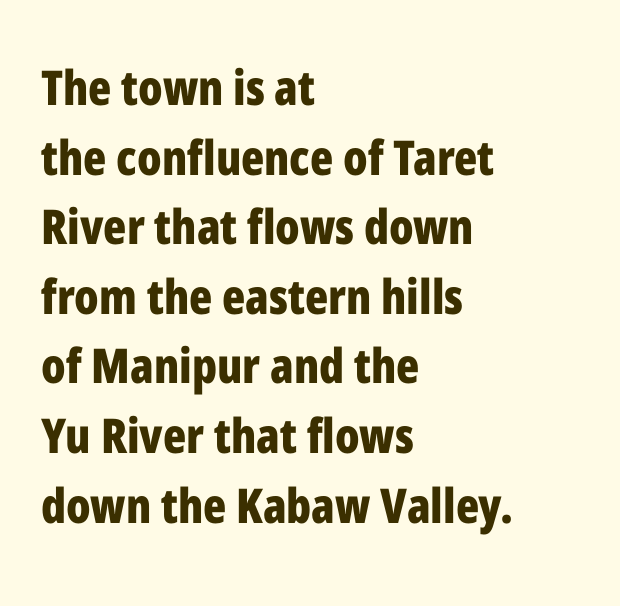
Q: Is the text bold? A: Yes.
Q: Is the text italic (slanted)? A: No, it is upright.
Q: Is the typeface a serif or a sans-serif typeface? A: Sans-serif.
Q: Is the text underlined? A: No.
Q: How is the paragraph aligned? A: Left-aligned.
Q: Is the spacing between letters normal or unusually wide? A: Normal.
Q: Is the spacing between lines tight, normal or loose? A: Normal.
Q: Width (condensed, normal, or wide)? A: Condensed.
Q: Stroke contrast? A: Low.
Q: x-height? A: Medium.
Q: Monospaced? A: No.
